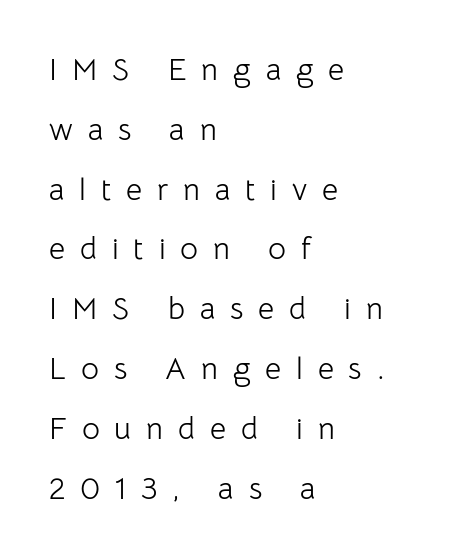
This sample uses a sans-serif face. Leftover space on each line is placed entirely after the last word. Unbolded letterforms with no extra heft. No word sits above an underline.
